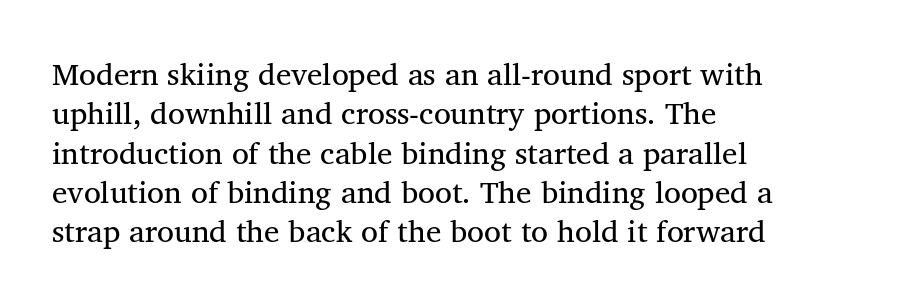
The image shows 31 px regular-weight serif type, upright; set left-aligned, normal line spacing (1.27x), normal letter spacing, not underlined; medium stroke contrast and a medium x-height.
